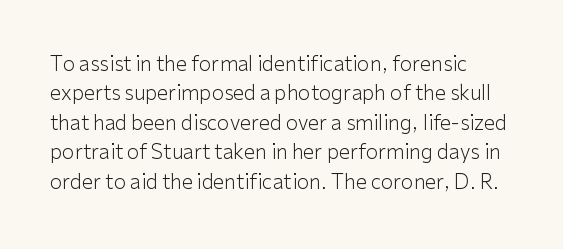
Q: Is the text bold? A: No.
Q: Is the text italic (slanted)? A: No, it is upright.
Q: Is the text underlined? A: No.
Q: Is the spacing between letters normal or unusually wide? A: Normal.
Q: Is the spacing between lines tight, normal or loose? A: Normal.
